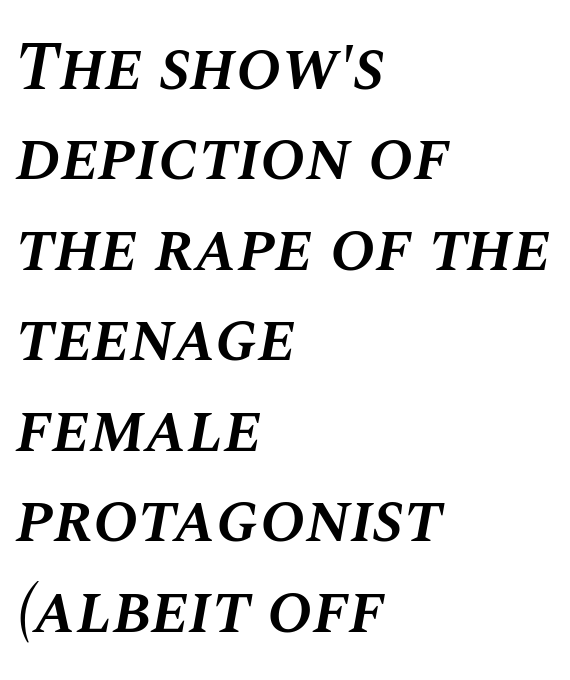
Q: Is the text bold? A: Semi-bold.
Q: Is the text italic (slanted)? A: Yes, it leans right by about 10 degrees.
Q: Is the text underlined? A: No.
Q: How is the paragraph aligned? A: Left-aligned.
Q: Is the spacing between letters normal or unusually wide? A: Normal.
Q: Is the spacing between lines tight, normal or loose? A: Normal.
Q: Width (condensed, normal, or wide)? A: Normal.
Q: Stroke contrast? A: Medium.
Q: x-height? A: Large.
Q: Monospaced? A: No.
